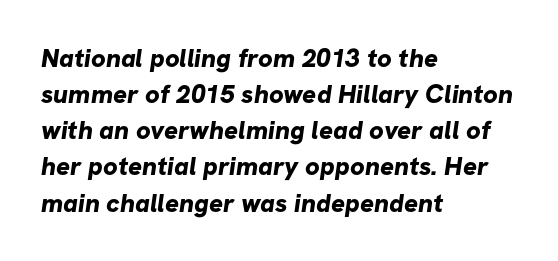
{"bold": "yes", "underline": "no", "align": "left", "line_spacing": "normal", "line_spacing_ratio": 1.39, "letter_spacing": "normal", "letter_spacing_em": 0.0, "glyph_px": 26}
